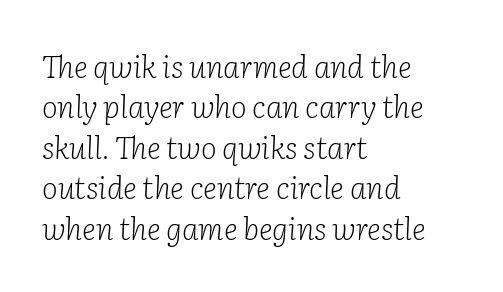
{"serif": "yes", "italic": "yes", "lean": "right", "slant_degrees": 2, "bold": "no", "weight": "light", "width": "normal", "stroke_contrast": "low", "x_height": "medium", "monospaced": "no", "underline": "no", "align": "left", "line_spacing": "normal", "line_spacing_ratio": 1.35, "letter_spacing": "normal", "letter_spacing_em": 0.0, "glyph_px": 30}
